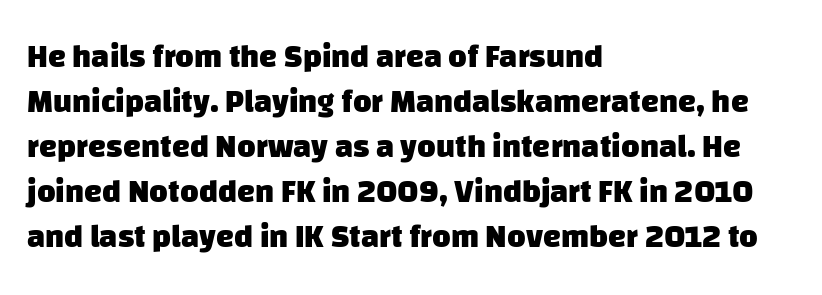
{"serif": "no", "bold": "yes", "weight": "heavy", "width": "normal", "stroke_contrast": "low", "x_height": "large", "monospaced": "no", "underline": "no", "align": "left", "line_spacing": "normal", "line_spacing_ratio": 1.41, "letter_spacing": "normal", "letter_spacing_em": 0.0, "glyph_px": 32}
